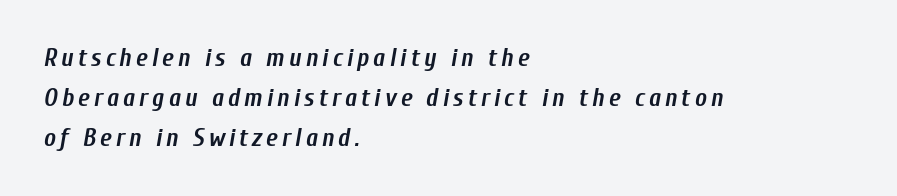
{"italic": "yes", "lean": "right", "slant_degrees": 10, "bold": "yes", "underline": "no", "align": "left", "line_spacing": "normal", "line_spacing_ratio": 1.6, "glyph_px": 25}
